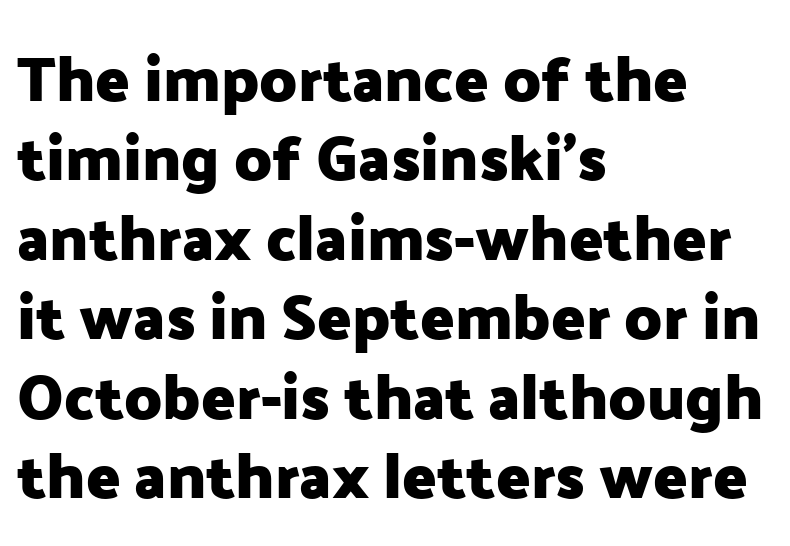
{"serif": "no", "italic": "no", "bold": "yes", "weight": "heavy", "width": "normal", "stroke_contrast": "low", "x_height": "medium", "monospaced": "no", "underline": "no", "align": "left", "line_spacing": "normal", "line_spacing_ratio": 1.26, "letter_spacing": "normal", "letter_spacing_em": 0.0, "glyph_px": 63}
